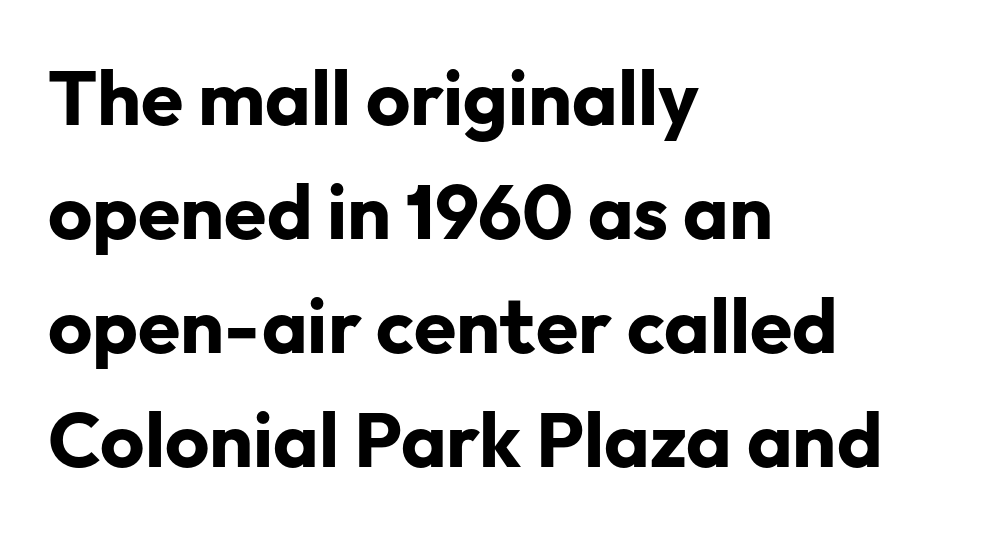
The glyphs are unaccompanied by any horizontal stroke below them. Regarding leading, the lines here are spaced in the standard way. Visually the block forms a straight wall on the left and a jagged coastline on the right. This is the regular roman posture of the typeface. Do the characters align in a grid? No, the font is proportional. Serif or sans? Sans — the stroke terminals are bare.
